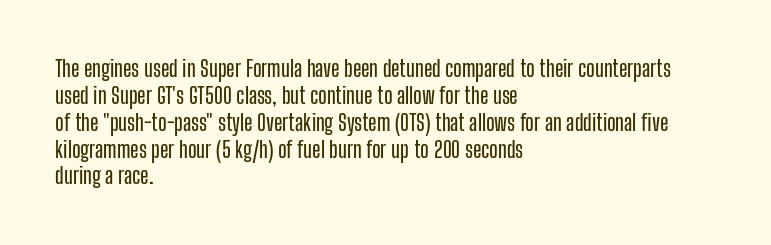
{"italic": "no", "underline": "no", "align": "left", "line_spacing_ratio": 1.22, "letter_spacing": "normal", "letter_spacing_em": 0.0, "glyph_px": 22}
